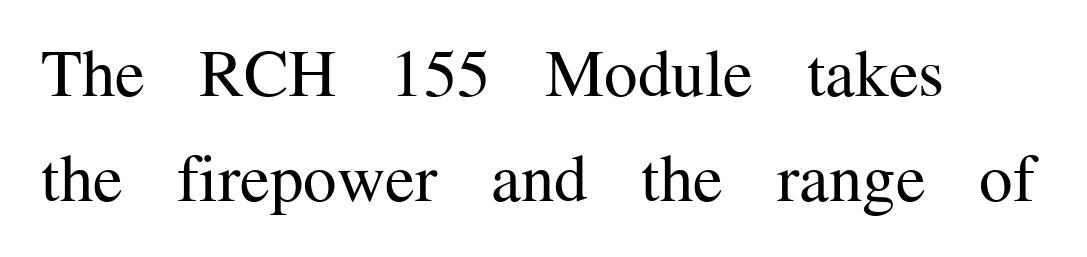
Q: Is the text bold? A: No.
Q: Is the text italic (slanted)? A: No, it is upright.
Q: Is the typeface a serif or a sans-serif typeface? A: Serif.
Q: Is the text underlined? A: No.
Q: How is the paragraph aligned? A: Left-aligned.
Q: Is the spacing between letters normal or unusually wide? A: Normal.
Q: Is the spacing between lines tight, normal or loose? A: Normal.
Q: Width (condensed, normal, or wide)? A: Normal.
Q: Stroke contrast? A: Medium.
Q: x-height? A: Medium.
Q: Monospaced? A: No.
